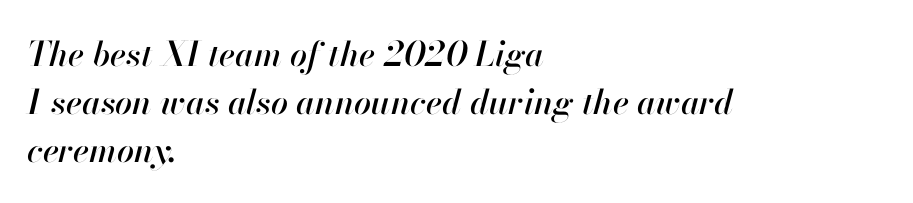
Whoever set this chose a conventional vertical rhythm. The zone under the glyphs is completely vacant. In CSS terms this would be text-align: left. The glyphs look as if they've been sheared to an angle. This sample has the flowing, uneven cadence of proportional lettering.
